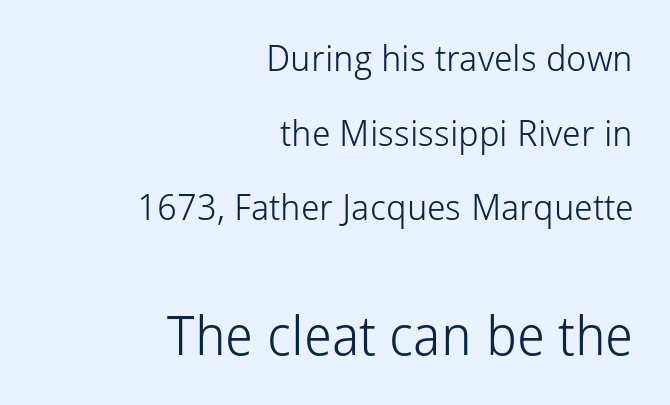
The area under the type is left untouched. The lower block of text is set noticeably larger than the block above it. A light-to-regular cut is what we see here. Whoever set this chose breathing room over compactness in the vertical rhythm.
